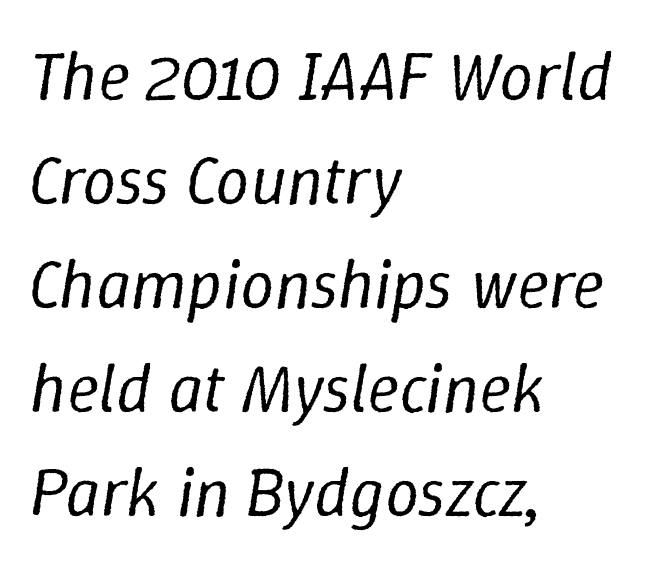
Horizontal bands of white between lines are of average thickness. Letters rest on an invisible, unmarked baseline. A typesetter would call this proportional, since set widths differ per character. Bold? No — there's no thickening of the strokes. Glyph-to-glyph distance matches everyday printed text. Slanted lettering throughout.
